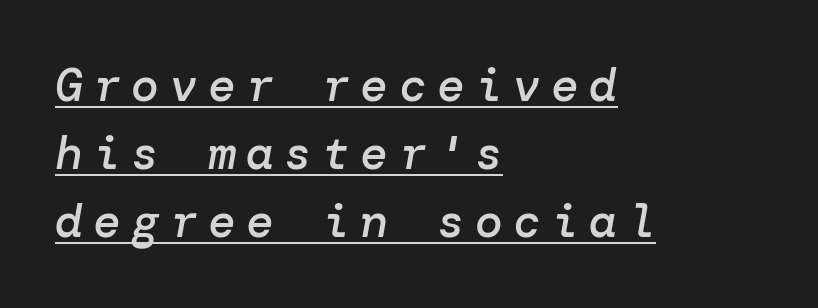
Q: Is the text bold? A: Semi-bold.
Q: Is the text italic (slanted)? A: Yes, it leans right by about 10 degrees.
Q: Is the text underlined? A: Yes.
Q: How is the paragraph aligned? A: Left-aligned.
Q: Is the spacing between letters normal or unusually wide? A: Unusually wide.
Q: Is the spacing between lines tight, normal or loose? A: Normal.
Q: Width (condensed, normal, or wide)? A: Normal.
Q: Stroke contrast? A: Low.
Q: x-height? A: Medium.
